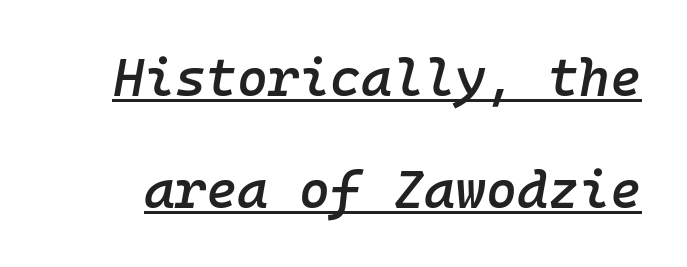
{"italic": "yes", "lean": "right", "slant_degrees": 10, "bold": "semi", "weight": "semibold", "width": "normal", "stroke_contrast": "low", "x_height": "medium", "monospaced": "yes", "underline": "yes", "line_spacing": "loose", "line_spacing_ratio": 2.11, "letter_spacing": "normal", "letter_spacing_em": 0.0, "glyph_px": 53}
